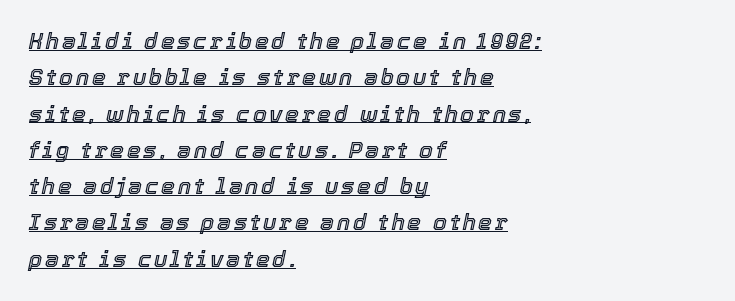
These lines stack with their left ends in a neat column. Rows of type keep a routine distance in the vertical direction. Underline: present. Rendered with sloped, italic letterforms.
